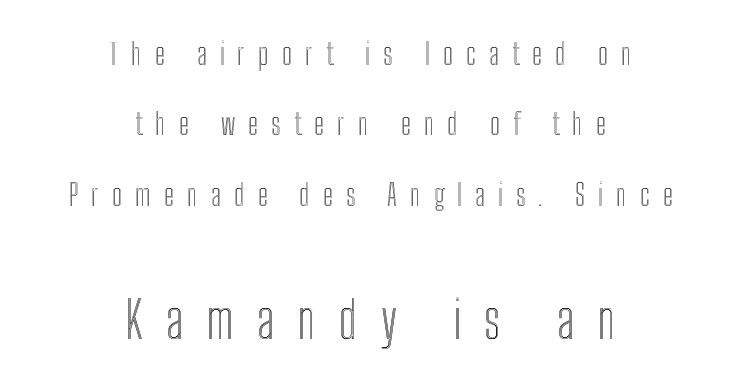
{"italic": "no", "width": "condensed", "x_height": "medium", "monospaced": "no", "underline": "no", "align": "center", "line_spacing": "loose", "line_spacing_ratio": 2.43, "letter_spacing": "wide", "letter_spacing_em": 0.45, "larger_block": "second", "size_ratio": 1.76, "glyph_px": 51}
